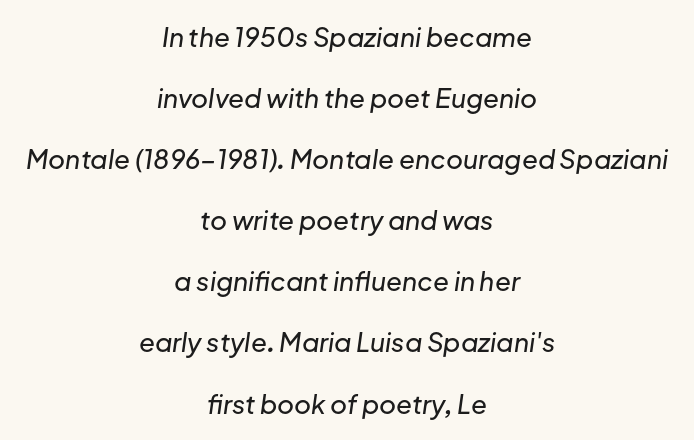
The foot of each line stays bare and open. Quick note: italic. These lines stack symmetrically, like a column narrowing and widening about its center. You could call the tracking neutral — neither tight nor loose.
